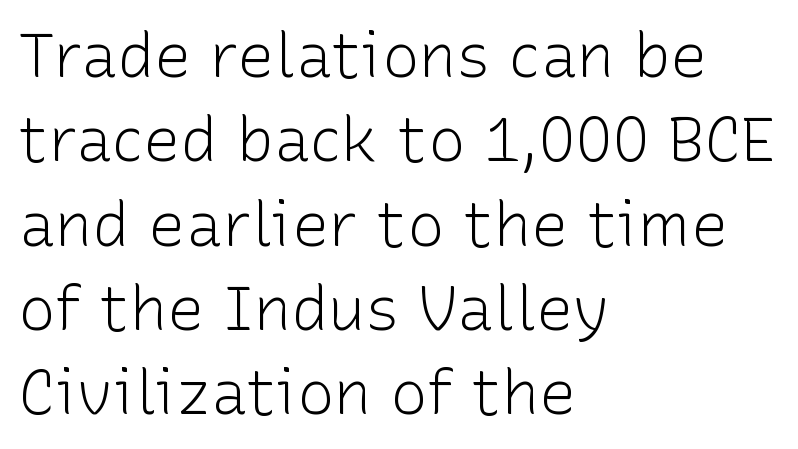
The image shows 62 px light sans-serif type, upright; set left-aligned, normal line spacing (1.36x), normal letter spacing, not underlined; low stroke contrast and a medium x-height.
